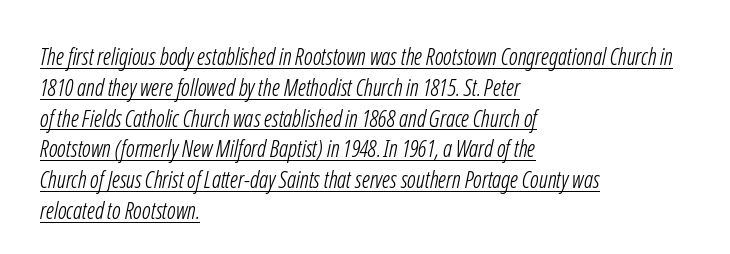
{"bold": "no", "underline": "yes", "align": "left", "line_spacing": "normal", "line_spacing_ratio": 1.34, "letter_spacing": "normal", "letter_spacing_em": 0.0, "glyph_px": 23}
